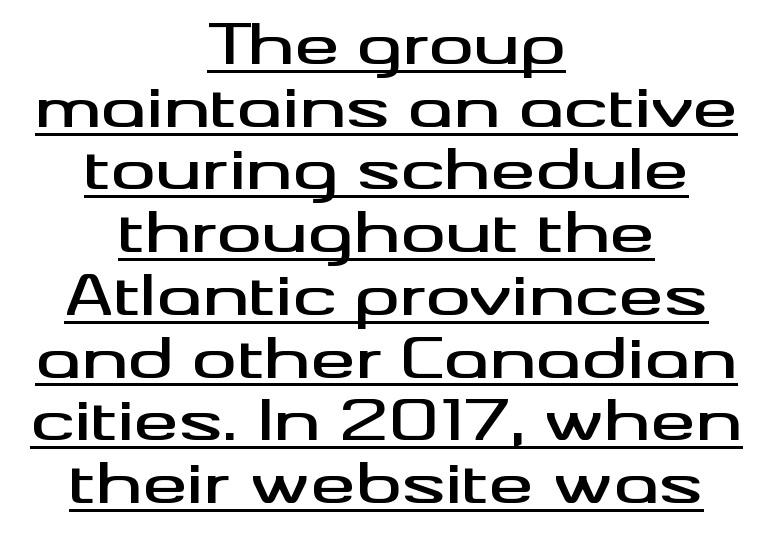
Is this a fixed-width face? No — the glyphs have proportional, varying widths. Summary of vertical rhythm: compact, with narrow interline spacing. Neither beginnings nor endings align; midpoints do. The gaps between neighbouring characters are ordinary and unremarkable. These lines are composed in type without serifs. The lettering holds an erect, upright posture throughout.
